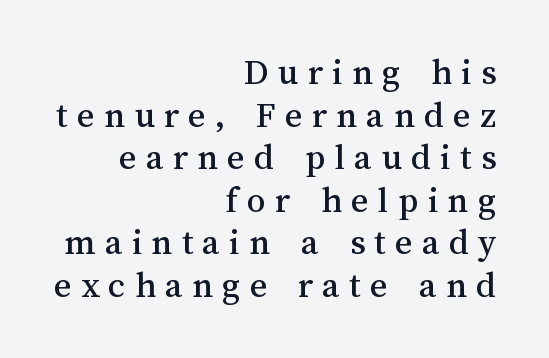
The image shows 38 px text type, upright; set right-aligned, tight line spacing (1.12x), unusually wide letter spacing (+0.24 em), not underlined; medium stroke contrast and a medium x-height.
